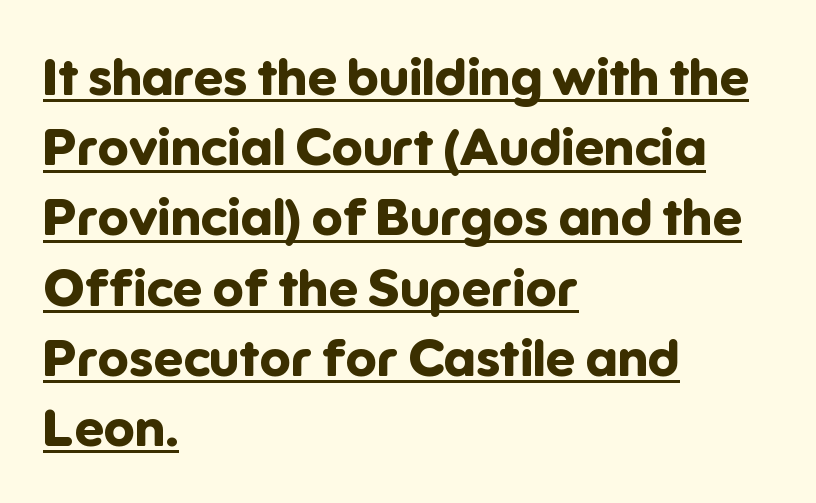
The image shows 52 px bold sans-serif type, upright; set left-aligned, normal line spacing (1.35x), normal letter spacing, underlined; low stroke contrast and a medium x-height.
